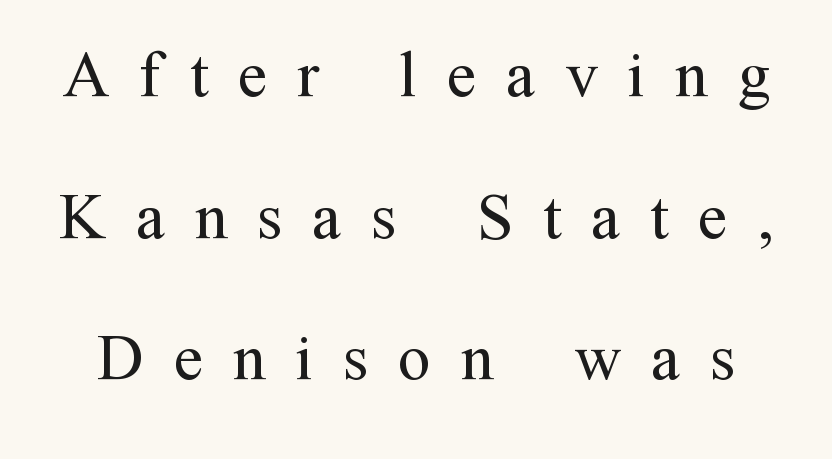
The image shows 65 px regular-weight serif type, upright; set loose line spacing (2.18x), unusually wide letter spacing (+0.46 em), not underlined; medium stroke contrast and a medium x-height.
